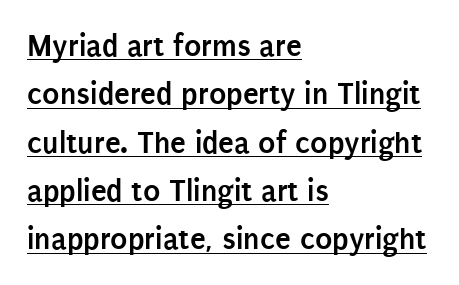
Upright lettering throughout. There is no visible air inserted between adjacent glyphs. Regarding serifs, this sample does without them. Is this a fixed-width face? No — the glyphs have proportional, varying widths.
